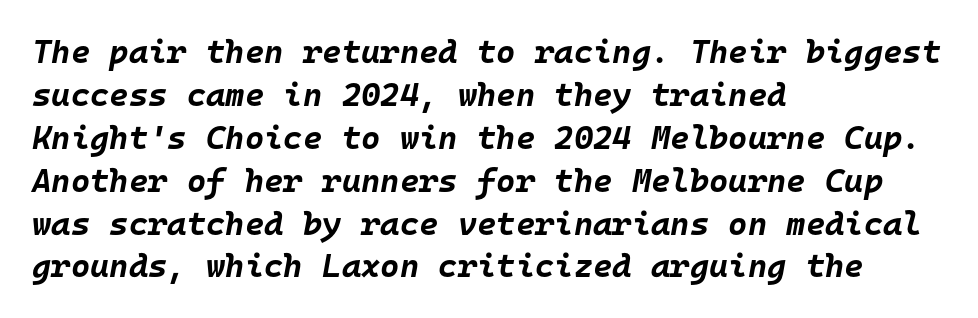
{"italic": "yes", "lean": "right", "slant_degrees": 10, "bold": "yes", "weight": "bold", "width": "normal", "stroke_contrast": "low", "x_height": "large", "monospaced": "yes", "underline": "no", "align": "left", "line_spacing": "normal", "line_spacing_ratio": 1.3, "letter_spacing": "normal", "letter_spacing_em": 0.0, "glyph_px": 33}
